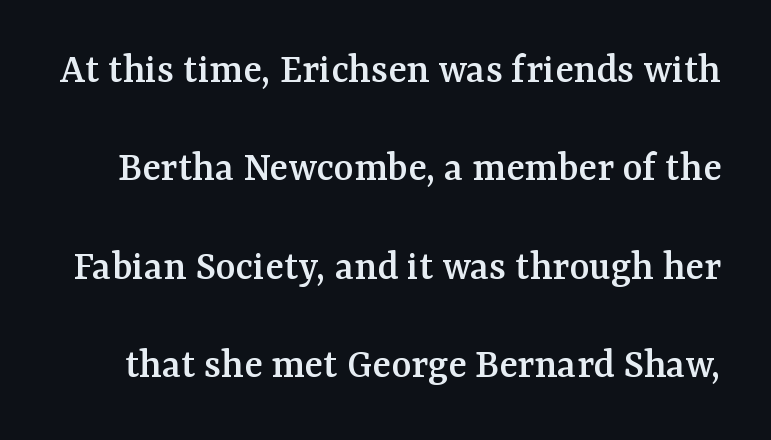
Q: Is the text italic (slanted)? A: No, it is upright.
Q: Is the typeface a serif or a sans-serif typeface? A: Serif.
Q: Is the text underlined? A: No.
Q: Is the spacing between letters normal or unusually wide? A: Normal.
Q: Is the spacing between lines tight, normal or loose? A: Loose.
Q: Width (condensed, normal, or wide)? A: Normal.
Q: Stroke contrast? A: Medium.
Q: x-height? A: Medium.
Q: Monospaced? A: No.
